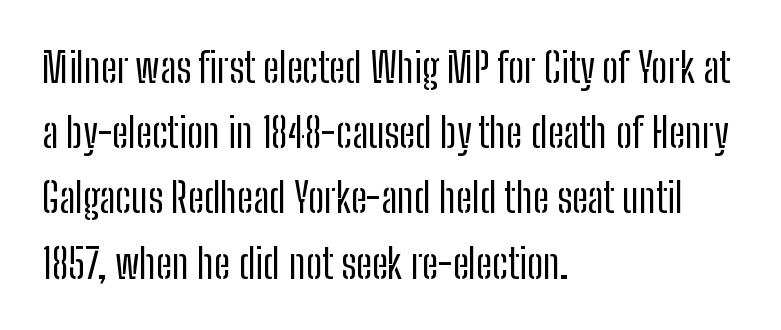
Descenders hang freely into open space. Baseline-to-baseline distance is the conventional proportion of letter height. The letters sit at their default tracking, neither squeezed nor spread. Unlike a traditional serif, this face leaves its strokes unadorned. The ragged edge is on the right, which tells us the setting is flush left.
